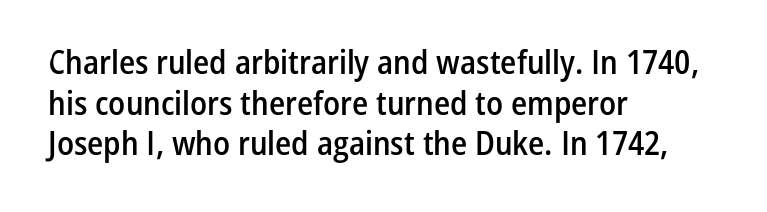
A student would call this left alignment; a typographer would say flush left, rag right. Check where the strokes stop: nothing finishes them off — pure sans. The letters stand straight up with perfectly vertical stems. Tracking here is standard; glyphs follow each other at the usual distance.
